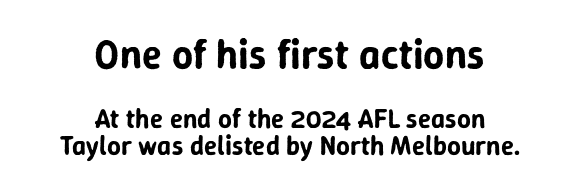
{"serif": "no", "italic": "no", "width": "normal", "stroke_contrast": "low", "x_height": "medium", "monospaced": "no", "underline": "no", "align": "center", "line_spacing": "tight", "line_spacing_ratio": 1.01, "letter_spacing": "normal", "letter_spacing_em": 0.0, "larger_block": "first", "size_ratio": 1.52, "glyph_px": 41}
